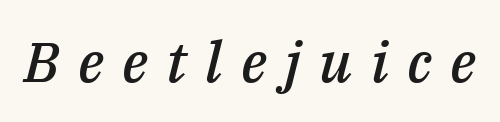
The image shows 56 px semibold type, italic (leaning right); set unusually wide letter spacing (+0.33 em), not underlined; medium stroke contrast and a medium x-height.
